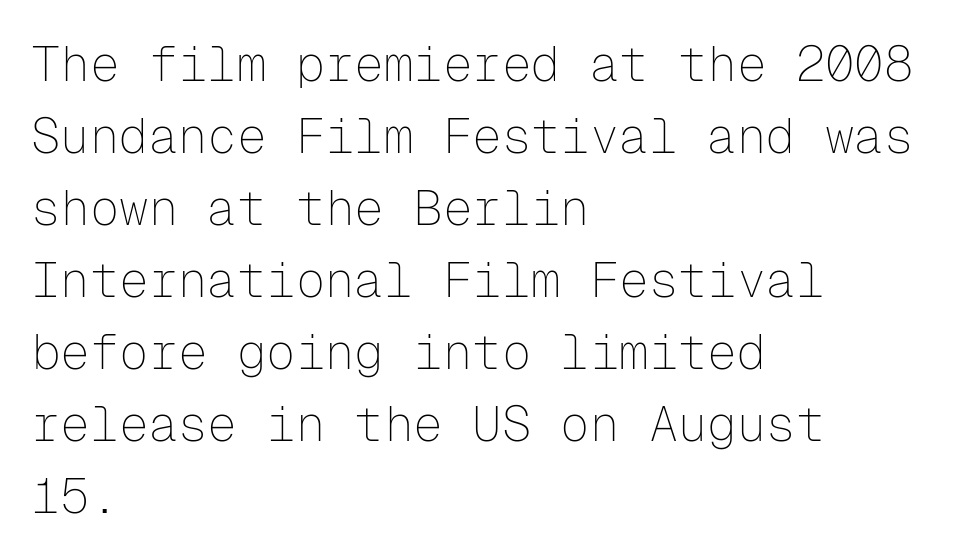
{"serif": "no", "italic": "no", "bold": "no", "weight": "thin", "width": "normal", "stroke_contrast": "low", "x_height": "medium", "monospaced": "yes", "underline": "no", "align": "left", "line_spacing": "normal", "line_spacing_ratio": 1.47, "letter_spacing": "normal", "letter_spacing_em": 0.0, "glyph_px": 49}
